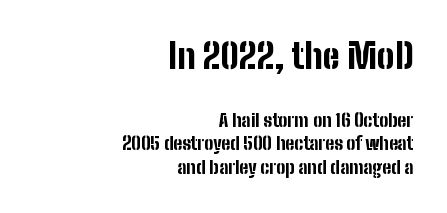
The image shows 35 px bold, condensed sans-serif type, upright; set right-aligned, normal line spacing (1.33x), normal letter spacing, not underlined; the first (top) block is 1.94x larger; low stroke contrast and a medium x-height.
